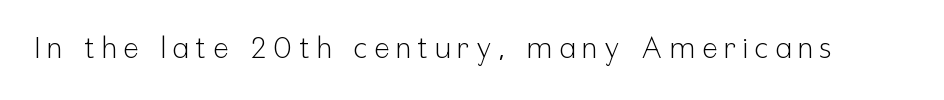
The image shows 29 px light, condensed sans-serif type, upright; set unusually wide letter spacing (+0.24 em), not underlined; low stroke contrast and a medium x-height.
